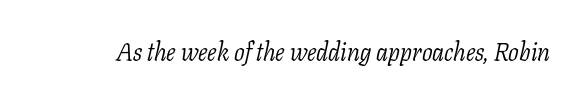
The image shows 25 px text type, italic (leaning right); set normal letter spacing, not underlined.
